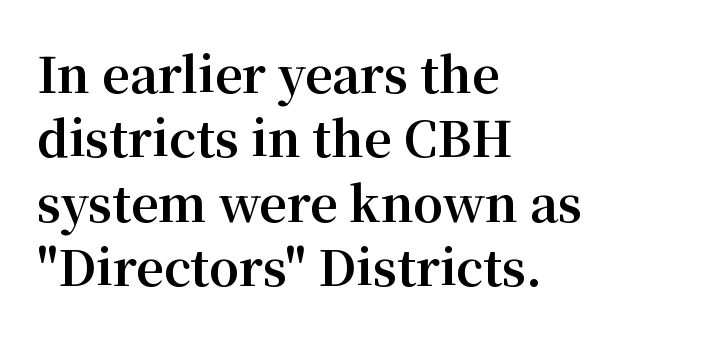
Q: Is the text bold? A: Yes.
Q: Is the text italic (slanted)? A: No, it is upright.
Q: Is the typeface a serif or a sans-serif typeface? A: Serif.
Q: Is the text underlined? A: No.
Q: How is the paragraph aligned? A: Left-aligned.
Q: Is the spacing between letters normal or unusually wide? A: Normal.
Q: Is the spacing between lines tight, normal or loose? A: Normal.
Q: Width (condensed, normal, or wide)? A: Normal.
Q: Stroke contrast? A: Medium.
Q: x-height? A: Medium.
Q: Monospaced? A: No.
